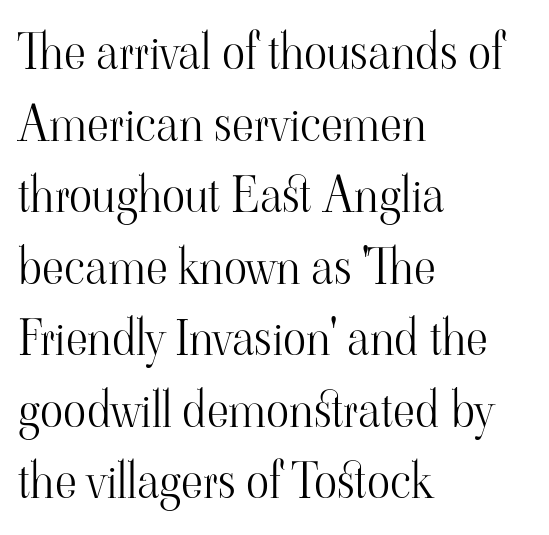
Q: Is the text bold? A: No.
Q: Is the text italic (slanted)? A: No, it is upright.
Q: Is the typeface a serif or a sans-serif typeface? A: Serif.
Q: Is the text underlined? A: No.
Q: How is the paragraph aligned? A: Left-aligned.
Q: Is the spacing between letters normal or unusually wide? A: Normal.
Q: Is the spacing between lines tight, normal or loose? A: Normal.
Q: Width (condensed, normal, or wide)? A: Normal.
Q: Stroke contrast? A: High.
Q: x-height? A: Small.
Q: Monospaced? A: No.
